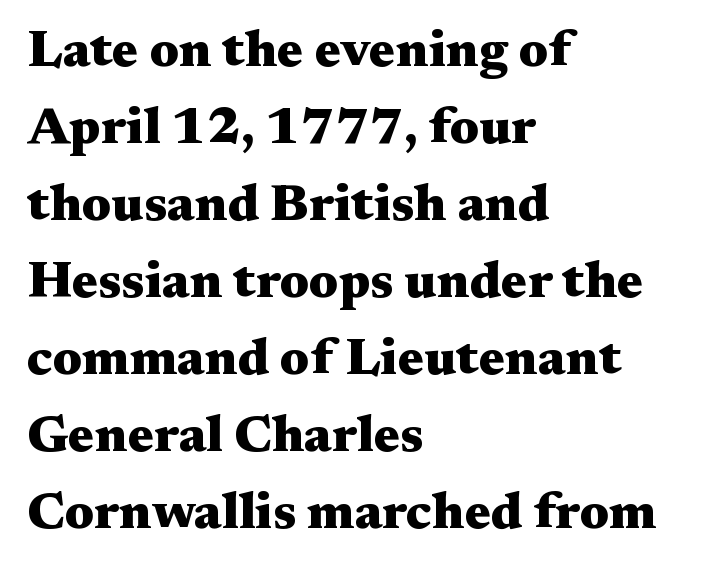
The image shows 52 px heavy, wide serif type, upright; set left-aligned, normal line spacing (1.48x), normal letter spacing, not underlined; medium stroke contrast and a medium x-height.
